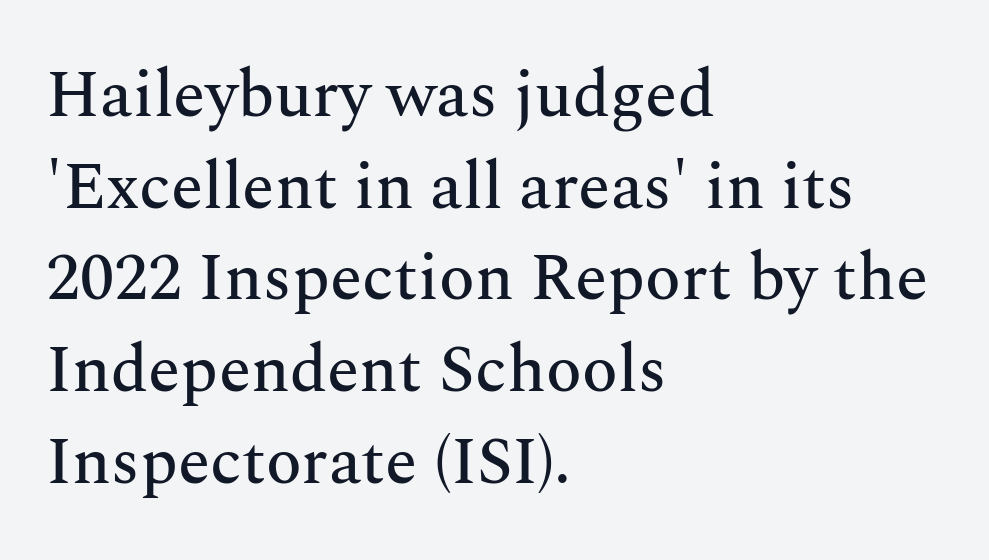
{"serif": "yes", "italic": "no", "width": "normal", "stroke_contrast": "medium", "x_height": "medium", "monospaced": "no", "underline": "no", "align": "left", "line_spacing": "normal", "line_spacing_ratio": 1.39, "letter_spacing": "normal", "letter_spacing_em": 0.0, "glyph_px": 66}
